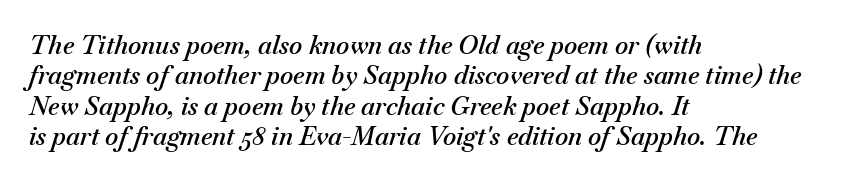
The image shows 25 px text type, italic (leaning right); set left-aligned, line spacing 1.22x, normal letter spacing, not underlined.
